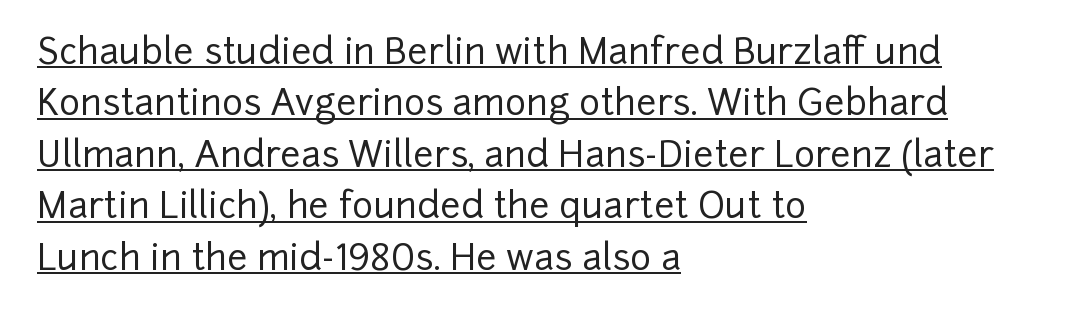
Q: Is the text italic (slanted)? A: No, it is upright.
Q: Is the typeface a serif or a sans-serif typeface? A: Sans-serif.
Q: Is the text underlined? A: Yes.
Q: How is the paragraph aligned? A: Left-aligned.
Q: Is the spacing between letters normal or unusually wide? A: Normal.
Q: Is the spacing between lines tight, normal or loose? A: Normal.
Q: Width (condensed, normal, or wide)? A: Normal.
Q: Stroke contrast? A: Low.
Q: x-height? A: Medium.
Q: Monospaced? A: No.
